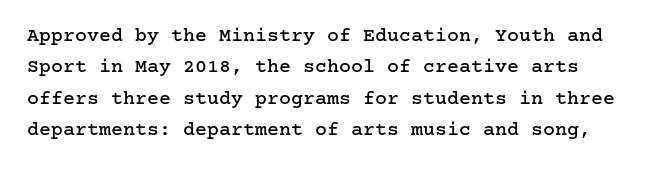
{"italic": "no", "underline": "no", "line_spacing": "normal", "line_spacing_ratio": 1.57, "letter_spacing": "normal", "letter_spacing_em": 0.0, "glyph_px": 20}
